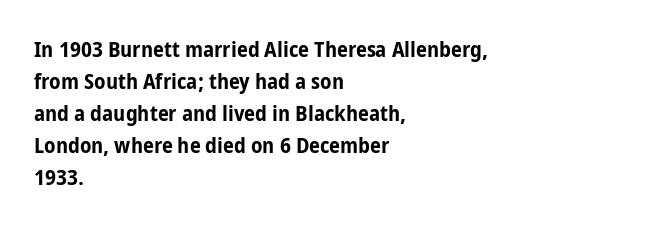
Q: Is the text bold? A: Yes.
Q: Is the text italic (slanted)? A: No, it is upright.
Q: Is the text underlined? A: No.
Q: How is the paragraph aligned? A: Left-aligned.
Q: Is the spacing between letters normal or unusually wide? A: Normal.
Q: Is the spacing between lines tight, normal or loose? A: Normal.
